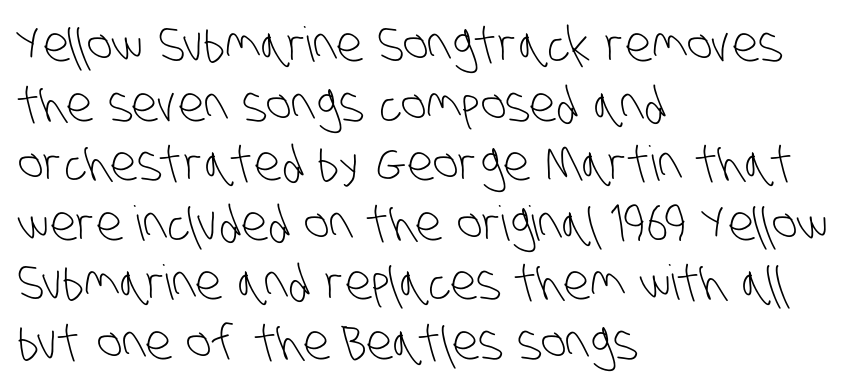
The image shows 48 px light, condensed sans-serif type; set left-aligned, line spacing 1.24x, normal letter spacing, not underlined; low stroke contrast and a large x-height.
